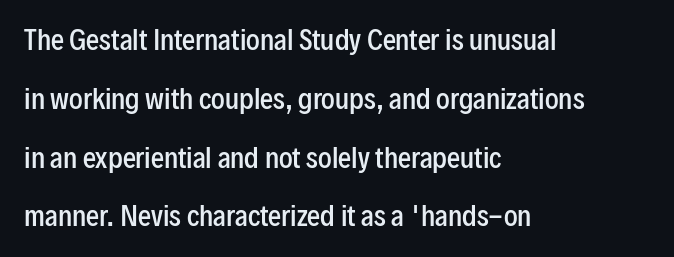
{"italic": "no", "bold": "semi", "underline": "no", "align": "left", "line_spacing": "loose", "line_spacing_ratio": 2.26, "letter_spacing": "normal", "letter_spacing_em": 0.0, "glyph_px": 26}
